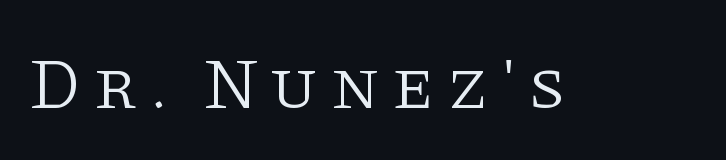
The text was rendered using a seriffed face with decorative stroke endings. No word sits above an underline. The letterforms sit at book weight or below. Is there any slant? The stems are plumb. Note the varied advance widths — an 'i' is clearly narrower than an 'm'.
